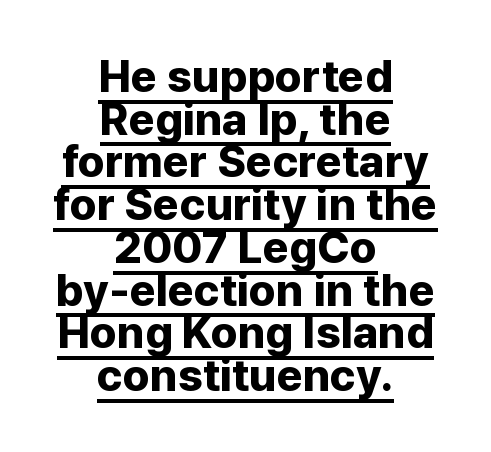
Teacher's note: observe the equal gaps on both sides — that is centered alignment. Students, observe the line beneath the letters — that is underlining. The rendering uses natural spacing where letterforms have individual widths. Unlike italic type, these characters show no tilt at all. A typesetter would label this face a sans. Is there much room between lines? No — they nearly touch.
